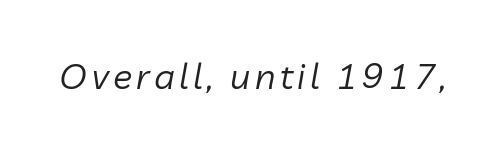
{"italic": "yes", "lean": "right", "slant_degrees": 10, "bold": "no", "weight": "regular", "width": "normal", "stroke_contrast": "low", "x_height": "medium", "monospaced": "no", "underline": "no", "glyph_px": 36}
